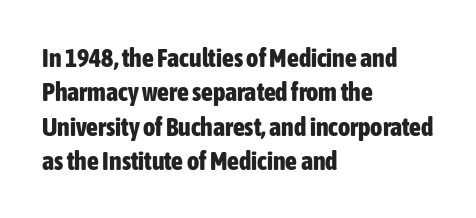
Words appear dense and cohesive because spacing is normal. Typeset ragged right — the left edge is the straight one. This sample keeps an unexceptional amount of space between lines. A clean baseline with only descenders dipping below it. Notice how thick the strokes are: this is what a full bold looks like. This is the regular roman posture of the typeface.
